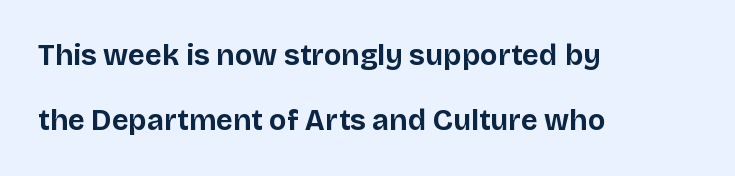
The passage is arranged the way most books set body copy — flush left. This rendering leaves character spacing at its baseline value. Summary of weight: heavy, a full bold. A sans-serif font was chosen for this passage.
